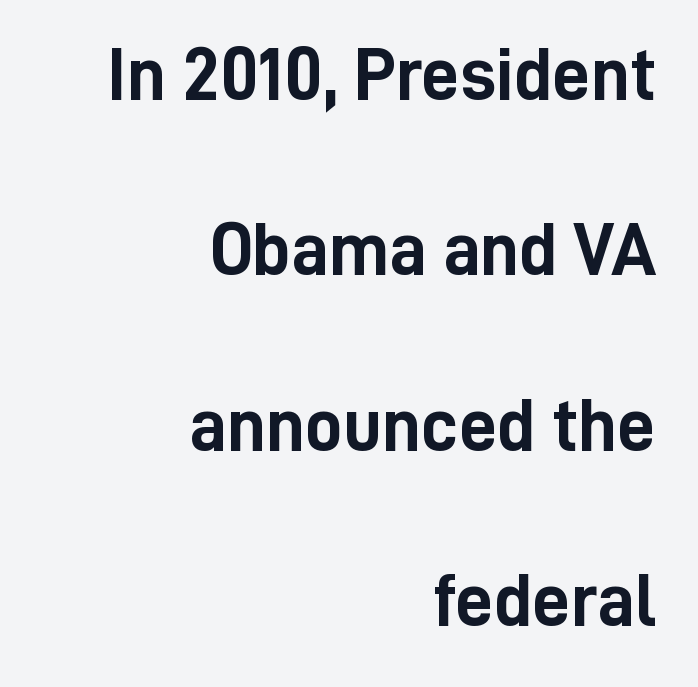
The image shows 75 px semibold, condensed sans-serif type, upright; set right-aligned, loose line spacing (2.34x), normal letter spacing, not underlined; low stroke contrast and a medium x-height.
